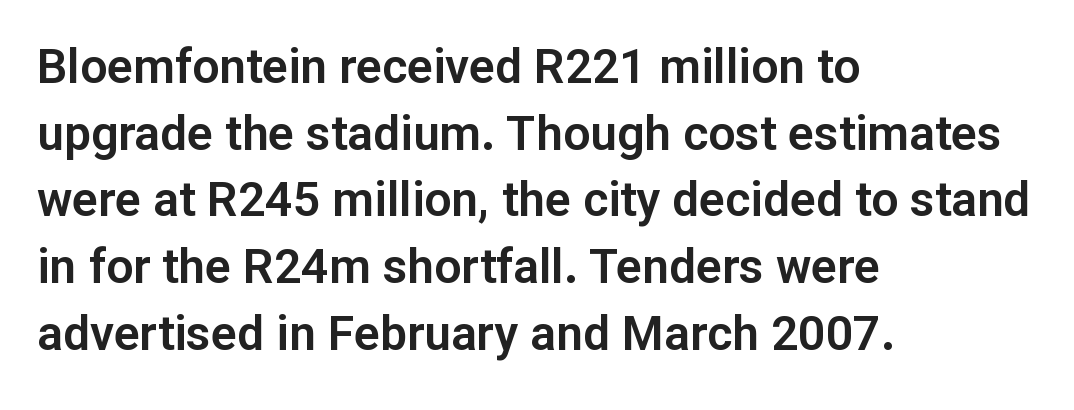
Notice how the passage keeps a crisp vertical edge on the left only. Lines of text with bare space underneath. Here the designer chose a conventional face with non-uniform glyph widths. The horizontal fit of the characters is conventional and even. This is the regular roman posture of the typeface. The characters display no serif detailing; their extremities are plain.
